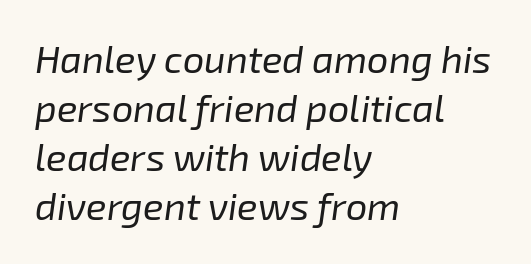
Q: Is the text bold? A: No.
Q: Is the text italic (slanted)? A: Yes, it leans right by about 8 degrees.
Q: Is the text underlined? A: No.
Q: How is the paragraph aligned? A: Left-aligned.
Q: Is the spacing between letters normal or unusually wide? A: Normal.
Q: Is the spacing between lines tight, normal or loose? A: Normal.
Q: Width (condensed, normal, or wide)? A: Normal.
Q: Stroke contrast? A: Low.
Q: x-height? A: Medium.
Q: Monospaced? A: No.
